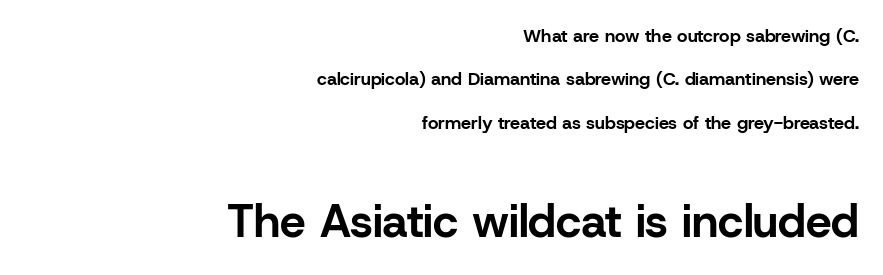
{"serif": "no", "italic": "no", "bold": "yes", "weight": "bold", "width": "normal", "stroke_contrast": "low", "x_height": "medium", "monospaced": "no", "underline": "no", "align": "right", "line_spacing": "loose", "line_spacing_ratio": 2.41, "letter_spacing": "normal", "letter_spacing_em": 0.0, "larger_block": "second", "size_ratio": 2.56, "glyph_px": 46}
